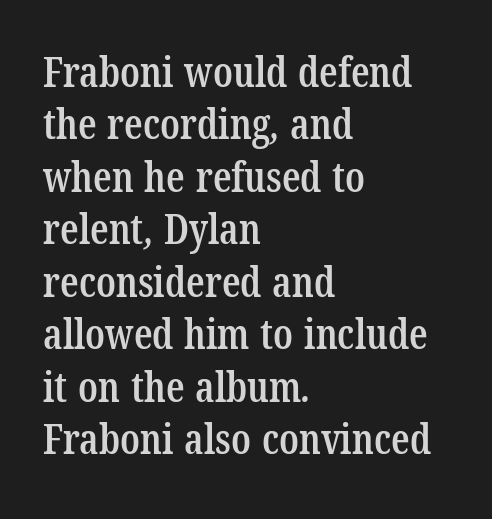
{"serif": "yes", "bold": "semi", "weight": "semibold", "width": "condensed", "stroke_contrast": "low", "x_height": "medium", "monospaced": "no", "underline": "no", "align": "left", "line_spacing": "normal", "line_spacing_ratio": 1.28, "letter_spacing": "normal", "letter_spacing_em": 0.0, "glyph_px": 41}
